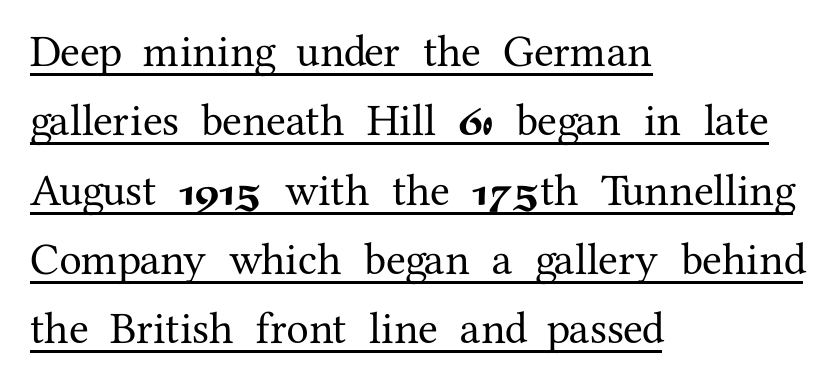
Q: Is the text italic (slanted)? A: No, it is upright.
Q: Is the typeface a serif or a sans-serif typeface? A: Serif.
Q: Is the text underlined? A: Yes.
Q: How is the paragraph aligned? A: Left-aligned.
Q: Is the spacing between letters normal or unusually wide? A: Normal.
Q: Is the spacing between lines tight, normal or loose? A: Normal.
Q: Width (condensed, normal, or wide)? A: Normal.
Q: Stroke contrast? A: Medium.
Q: x-height? A: Medium.
Q: Monospaced? A: No.
